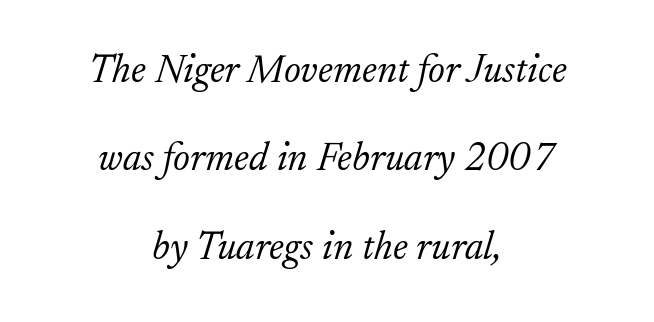
The image shows 40 px light serif type, italic (leaning right); set centered, loose line spacing (2.21x), normal letter spacing, not underlined; low stroke contrast and a small x-height.
